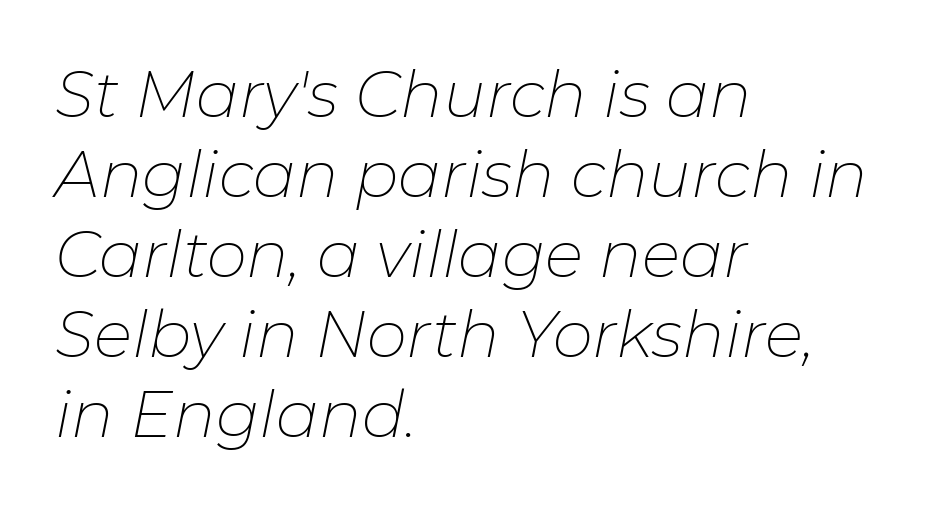
{"italic": "yes", "lean": "right", "slant_degrees": 11, "bold": "no", "weight": "thin", "width": "normal", "stroke_contrast": "low", "x_height": "medium", "monospaced": "no", "underline": "no", "align": "left", "line_spacing": "normal", "line_spacing_ratio": 1.25, "letter_spacing": "normal", "letter_spacing_em": 0.0, "glyph_px": 64}
